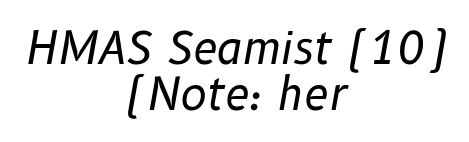
{"italic": "yes", "lean": "right", "slant_degrees": 10, "bold": "no", "weight": "regular", "width": "normal", "stroke_contrast": "low", "x_height": "medium", "monospaced": "no", "underline": "no", "align": "center", "line_spacing": "tight", "line_spacing_ratio": 1.02, "letter_spacing": "normal", "letter_spacing_em": 0.0, "glyph_px": 45}
